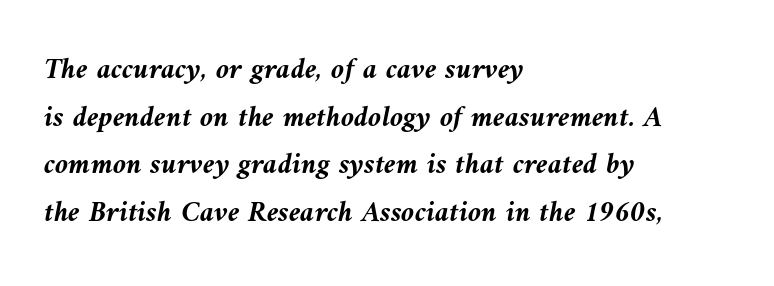
{"italic": "yes", "lean": "left", "slant_degrees": 9, "bold": "yes", "weight": "semibold", "width": "normal", "stroke_contrast": "medium", "x_height": "medium", "monospaced": "no", "underline": "no", "align": "left", "line_spacing": "normal", "line_spacing_ratio": 1.59, "letter_spacing": "normal", "letter_spacing_em": 0.0, "glyph_px": 30}
